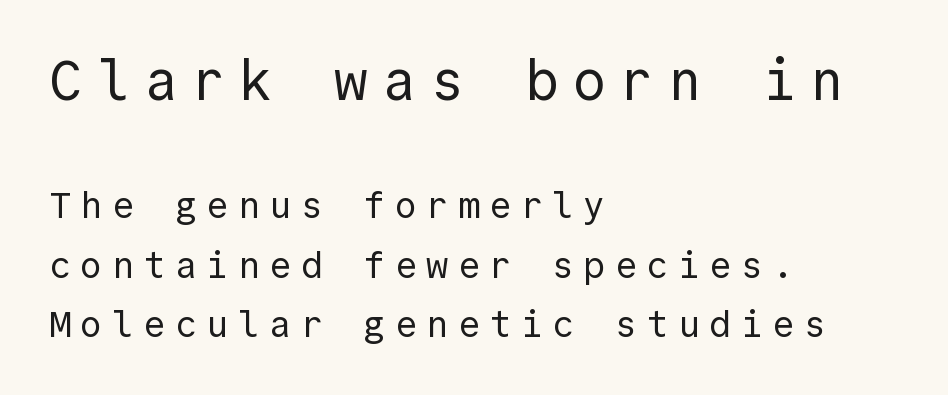
Rendered with straight, roman letterforms. What kind of face is this? One without serifs — a sans. The passage shown is typed in a monospace face where columns stay perfectly aligned. Unmarked baselines from the first word to the last.
